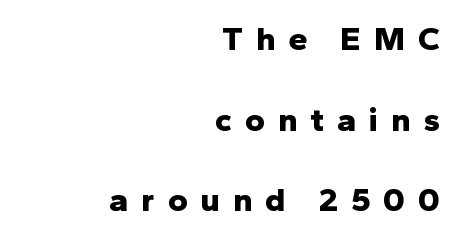
{"serif": "no", "italic": "no", "bold": "yes", "weight": "bold", "width": "normal", "stroke_contrast": "low", "x_height": "medium", "monospaced": "no", "underline": "no", "align": "right", "line_spacing": "loose", "line_spacing_ratio": 2.37, "letter_spacing": "wide", "letter_spacing_em": 0.38, "glyph_px": 34}
